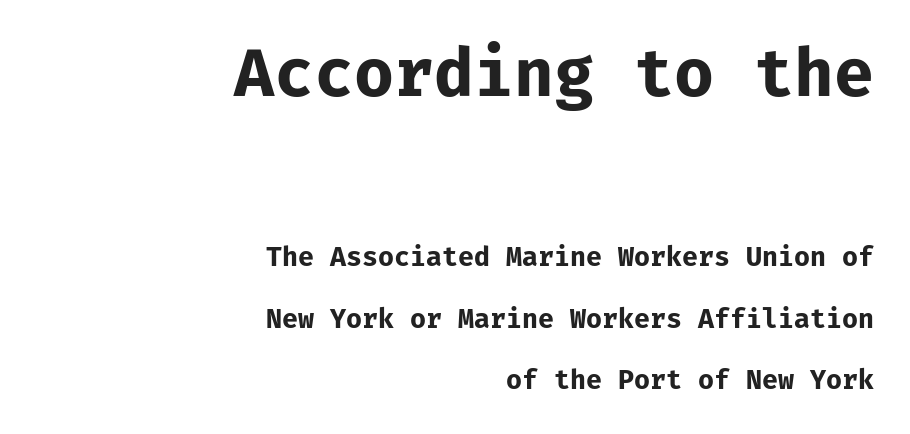
The image shows 65 px bold sans-serif type, upright, monospaced; set right-aligned, loose line spacing (2.37x), normal letter spacing, not underlined; the first (top) block is 2.5x larger; low stroke contrast and a medium x-height.
